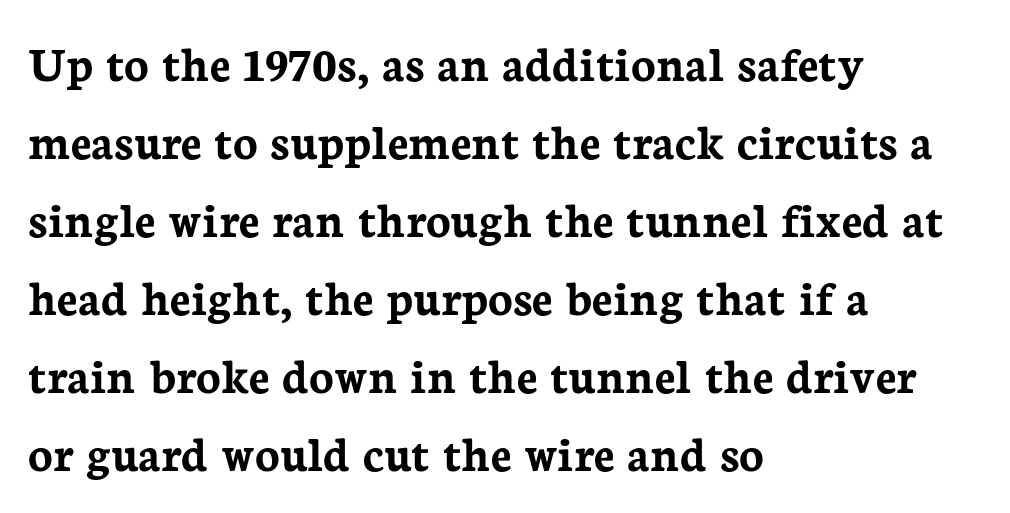
The image shows 51 px semibold serif type, upright; set left-aligned, normal line spacing (1.53x), normal letter spacing, not underlined; low stroke contrast and a medium x-height.
